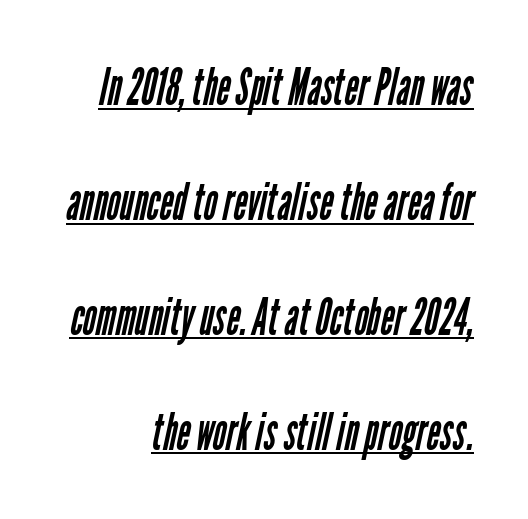
{"serif": "no", "bold": "no", "weight": "regular", "width": "condensed", "stroke_contrast": "low", "x_height": "medium", "monospaced": "no", "underline": "yes", "align": "right", "line_spacing": "loose", "line_spacing_ratio": 2.21, "letter_spacing": "normal", "letter_spacing_em": 0.0, "glyph_px": 52}
